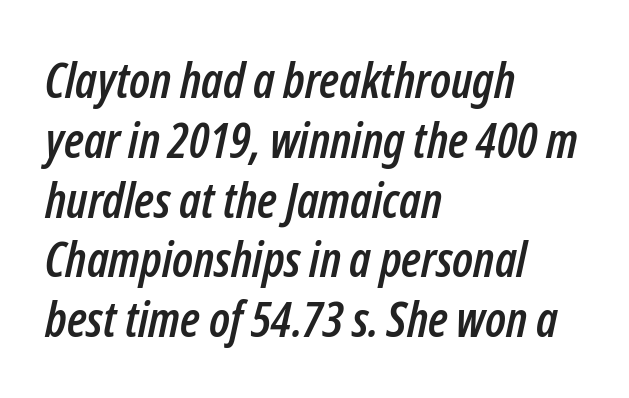
Just letters on the line, the space beneath them empty. This rendering uses left alignment, leaving the right contour irregular. The rendering keeps characters at their native spacing. The letters advance in unequal steps, a hallmark of proportional type.
